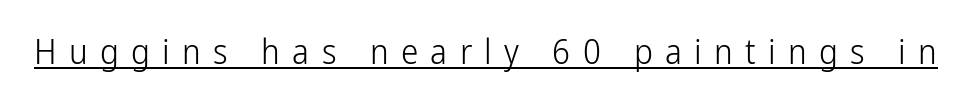
The passage shown is underscored from start to finish. No italicization has been applied; the sample stays upright. This sample has the flowing, uneven cadence of proportional lettering. Are there feet on the stems? There aren't — it's a sans. Is the letter spacing exaggerated? Yes — the characters are pushed far apart.
